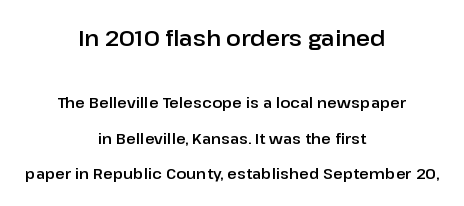
Tracking here is standard; glyphs follow each other at the usual distance. Vertical strokes here are truly vertical. The passage shown is not underscored anywhere. Horizontal alignment here is central, giving a formal, balanced look. Top chunk: large. Bottom chunk: small. Rows of type keep a wide berth in the vertical direction.
